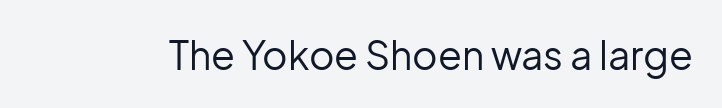
{"serif": "no", "italic": "no", "bold": "no", "weight": "regular", "width": "normal", "stroke_contrast": "low", "x_height": "medium", "monospaced": "no", "underline": "no", "letter_spacing": "normal", "letter_spacing_em": 0.0, "glyph_px": 39}
